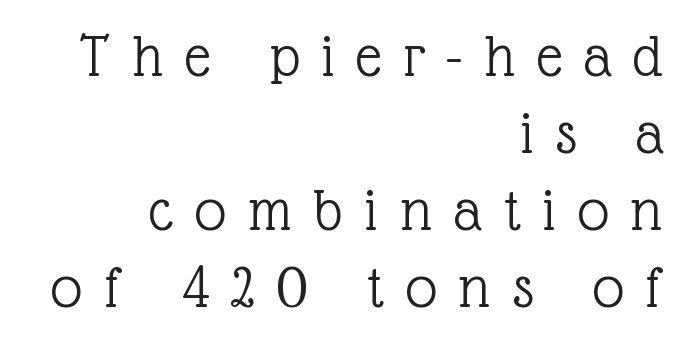
Q: Is the text bold? A: No.
Q: Is the text italic (slanted)? A: No, it is upright.
Q: Is the typeface a serif or a sans-serif typeface? A: Serif.
Q: Is the text underlined? A: No.
Q: How is the paragraph aligned? A: Right-aligned.
Q: Is the spacing between letters normal or unusually wide? A: Unusually wide.
Q: Width (condensed, normal, or wide)? A: Normal.
Q: x-height? A: Medium.
Q: Monospaced? A: No.
